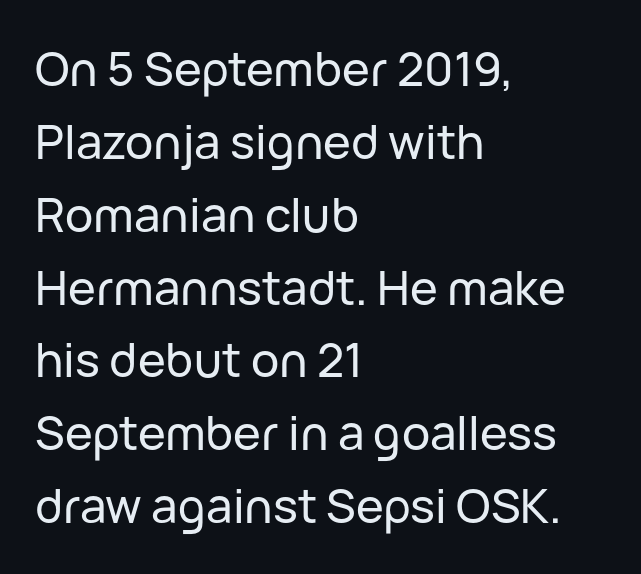
{"serif": "no", "italic": "no", "width": "normal", "stroke_contrast": "low", "x_height": "medium", "monospaced": "no", "underline": "no", "align": "left", "line_spacing": "normal", "line_spacing_ratio": 1.55, "letter_spacing": "normal", "letter_spacing_em": 0.0, "glyph_px": 47}
